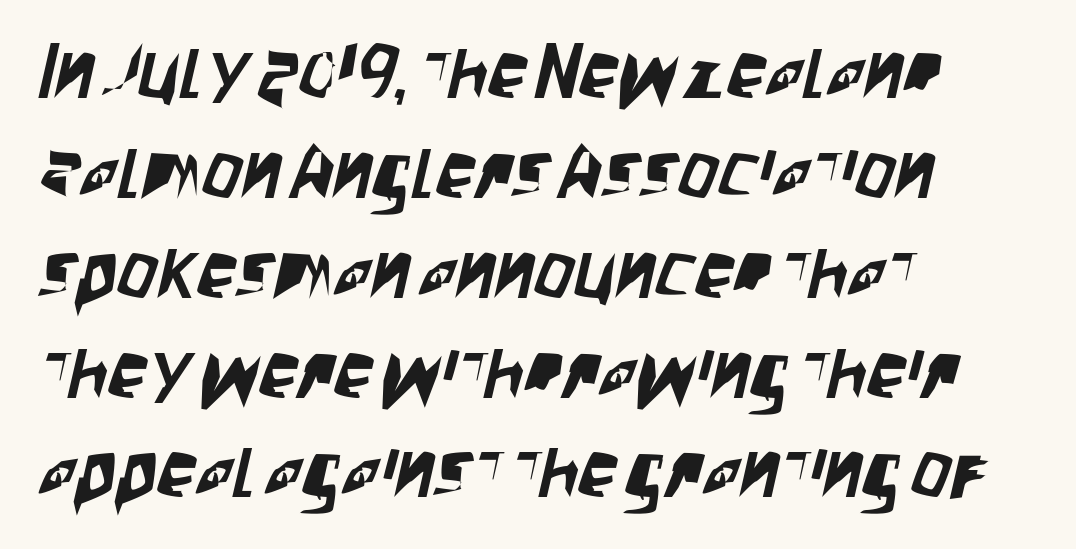
This sample uses a sans-serif face. Characters follow at the spacing the type designer built in. Each new line begins a customary step beneath the previous one. Character widths vary here, with narrow letters taking less room than wide ones.
